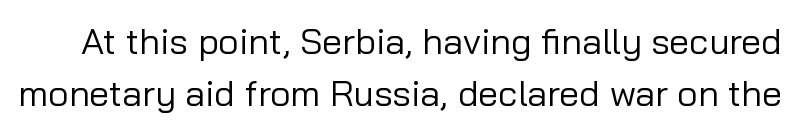
Q: Is the text bold? A: No.
Q: Is the text italic (slanted)? A: No, it is upright.
Q: Is the typeface a serif or a sans-serif typeface? A: Sans-serif.
Q: Is the text underlined? A: No.
Q: Is the spacing between letters normal or unusually wide? A: Normal.
Q: Is the spacing between lines tight, normal or loose? A: Normal.
Q: Width (condensed, normal, or wide)? A: Normal.
Q: Stroke contrast? A: Low.
Q: x-height? A: Medium.
Q: Monospaced? A: No.
